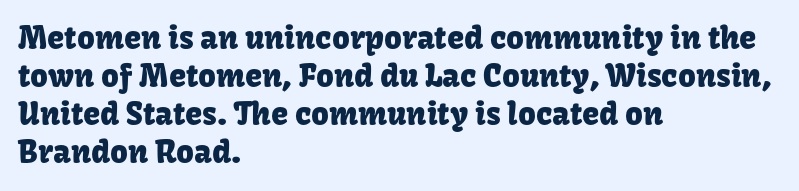
The image shows 31 px sans-serif type, upright; set left-aligned, line spacing 1.23x, normal letter spacing, not underlined; low stroke contrast and a medium x-height.
